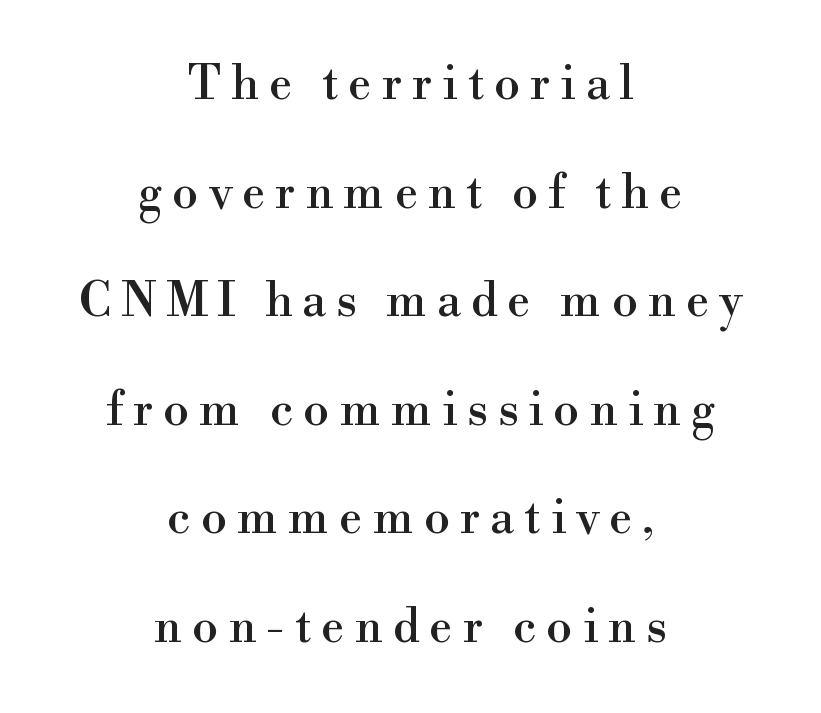
Q: Is the text italic (slanted)? A: No, it is upright.
Q: Is the typeface a serif or a sans-serif typeface? A: Serif.
Q: Is the text underlined? A: No.
Q: How is the paragraph aligned? A: Centered.
Q: Is the spacing between letters normal or unusually wide? A: Unusually wide.
Q: Is the spacing between lines tight, normal or loose? A: Loose.
Q: Width (condensed, normal, or wide)? A: Normal.
Q: x-height? A: Small.
Q: Monospaced? A: No.
